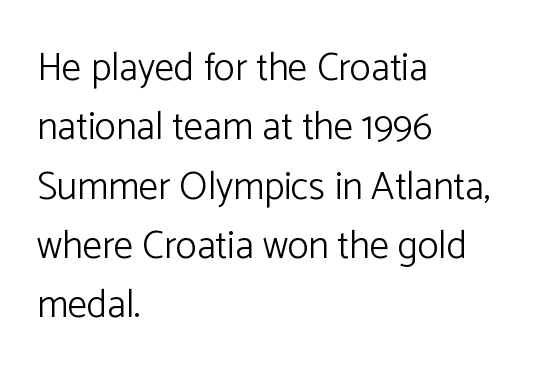
{"serif": "no", "italic": "no", "bold": "no", "weight": "light", "width": "normal", "stroke_contrast": "low", "x_height": "medium", "monospaced": "no", "underline": "no", "align": "left", "line_spacing": "normal", "line_spacing_ratio": 1.52, "letter_spacing": "normal", "letter_spacing_em": 0.0, "glyph_px": 39}
